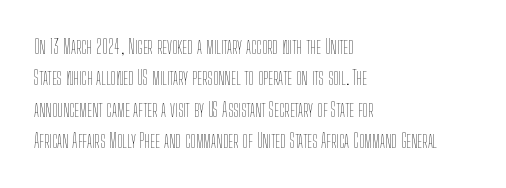
Line spacing here is normal. A typesetter would mark this as roman, not italic. The specimen omits any rule beneath the text block's lines. The rag falls on the right side of this text block. The characters are drawn with everyday or finer stroke widths.
